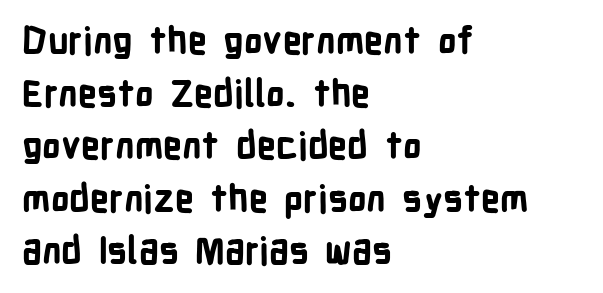
The image shows 37 px bold, condensed sans-serif type, upright; set left-aligned, normal line spacing (1.42x), normal letter spacing, not underlined; low stroke contrast and a medium x-height.
